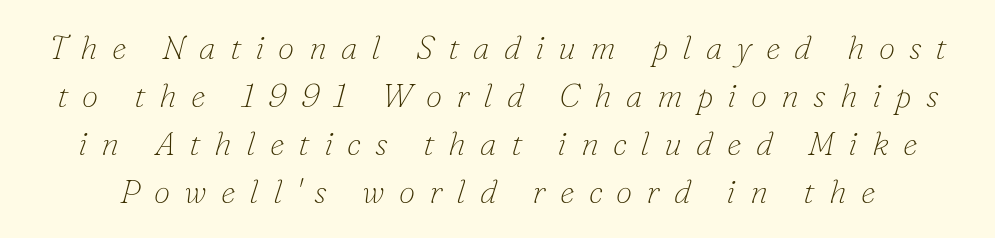
{"serif": "yes", "italic": "yes", "lean": "right", "slant_degrees": 16, "bold": "no", "weight": "thin", "width": "normal", "stroke_contrast": "low", "x_height": "small", "monospaced": "no", "underline": "no", "line_spacing": "normal", "line_spacing_ratio": 1.45, "letter_spacing": "wide", "letter_spacing_em": 0.43, "glyph_px": 33}
